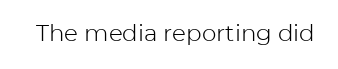
The image shows 23 px text type, upright; set normal letter spacing, not underlined.
